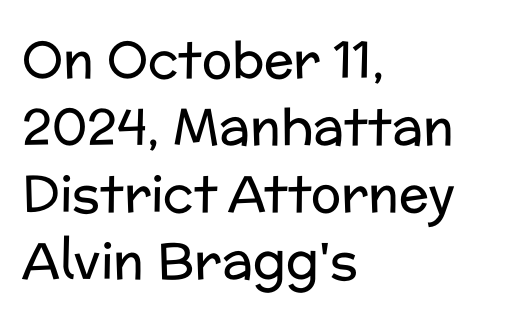
Layout note: lines flush left. The typeface has the unassuming heft of standard copy or less. The letters advance in unequal steps, a hallmark of proportional type. This rendering features lettering with no underline. What kind of face is this? One without serifs — a sans. No italicization has been applied; the sample stays upright.
